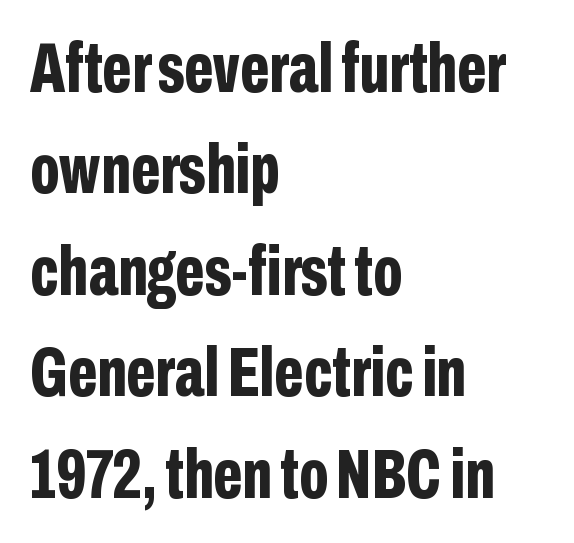
The image shows 70 px bold, condensed sans-serif type, upright; set left-aligned, normal line spacing (1.45x), normal letter spacing, not underlined; low stroke contrast and a medium x-height.
